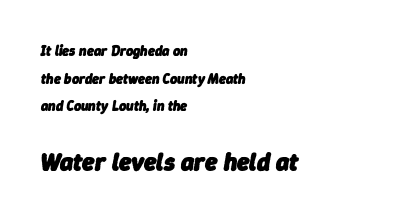
Q: Is the text bold? A: Yes.
Q: Is the text italic (slanted)? A: Yes, it leans right by about 9 degrees.
Q: Is the text underlined? A: No.
Q: How is the paragraph aligned? A: Left-aligned.
Q: Is the spacing between letters normal or unusually wide? A: Normal.
Q: Is the spacing between lines tight, normal or loose? A: Loose.
Q: Which block of text is set in a larger size, the first (top) or the second (bottom)? A: The second (bottom) one.
